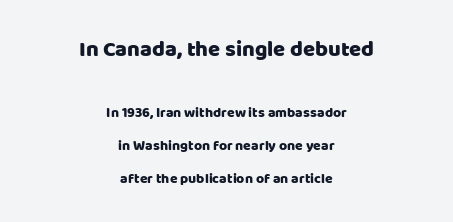
The passage shown has conventional tracking throughout. The initial chunk of copy outweighs the following chunk in type size. Is the block centered? Yes — each line is placed symmetrically about the middle. Italic? Not at all — the glyphs are vertical. The specimen omits any rule beneath the text block's lines. Vertical spacing — loose.
